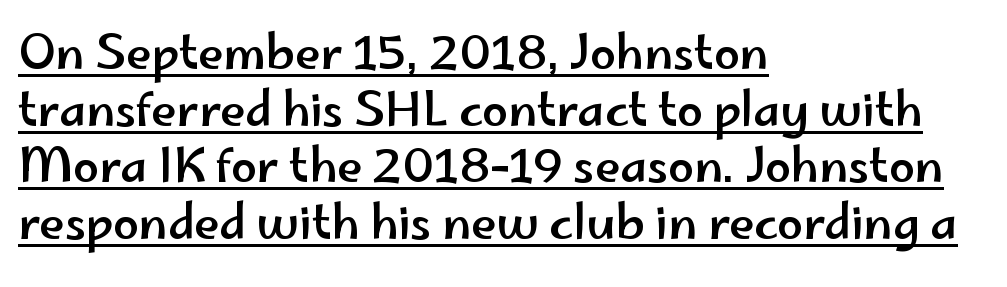
Proportional: the letters do not fall into vertical columns. No italicization has been applied; the sample stays upright. In terms of letterspacing, this is plain default setting. Descenders here cross a horizontal rule under the line. Examine the stroke ends and you'll find no serifs. The rendering anchors every line to the left-hand side.
